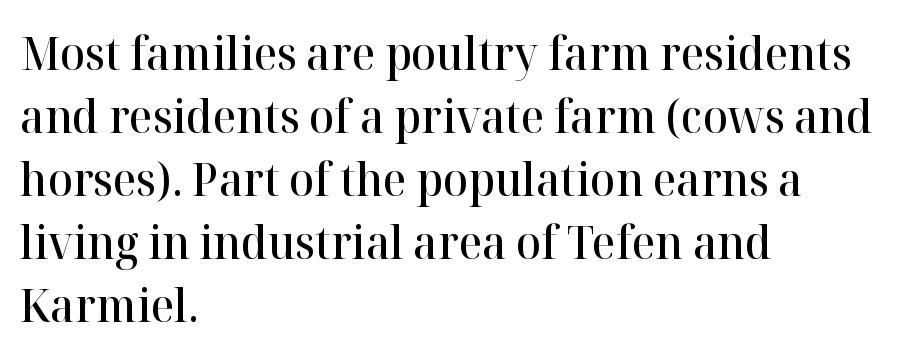
Inter-character spacing is left at the font's built-in metrics. The passage shown is semibold, sitting just below true bold. The compositor pushed each line to the left boundary. A typesetter would label this face a serif. The zone under the glyphs is completely vacant.
